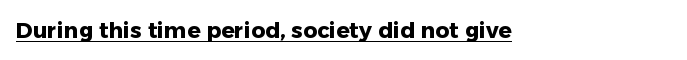
Q: Is the text bold? A: Yes.
Q: Is the text italic (slanted)? A: No, it is upright.
Q: Is the text underlined? A: Yes.
Q: Is the spacing between letters normal or unusually wide? A: Normal.
